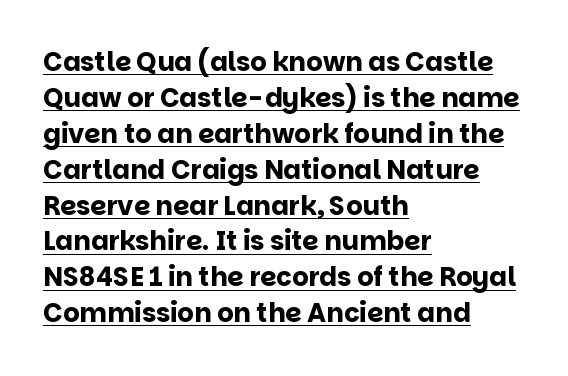
{"italic": "no", "bold": "yes", "underline": "yes", "align": "left", "line_spacing": "normal", "line_spacing_ratio": 1.38, "letter_spacing": "normal", "letter_spacing_em": 0.0, "glyph_px": 26}
